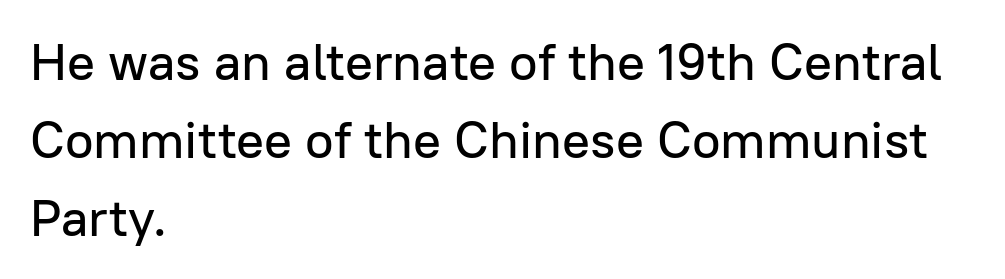
{"serif": "no", "italic": "no", "width": "normal", "stroke_contrast": "low", "x_height": "medium", "monospaced": "no", "underline": "no", "align": "left", "line_spacing": "normal", "line_spacing_ratio": 1.5, "letter_spacing": "normal", "letter_spacing_em": 0.0, "glyph_px": 52}
